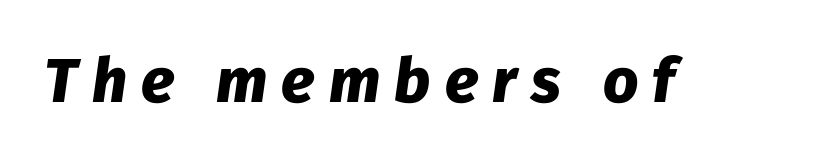
{"italic": "yes", "lean": "right", "slant_degrees": 8, "bold": "yes", "weight": "heavy", "width": "normal", "stroke_contrast": "low", "x_height": "medium", "monospaced": "no", "underline": "no", "letter_spacing": "wide", "letter_spacing_em": 0.23, "glyph_px": 62}
